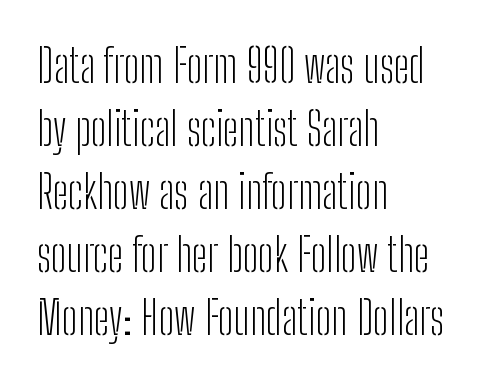
The cut favours lightness, reaching ordinary text weight at its darkest. Horizontally, the lines are justified to the leading edge only. Italic? Not at all — the glyphs are vertical. Underlining? Definitely not there.
